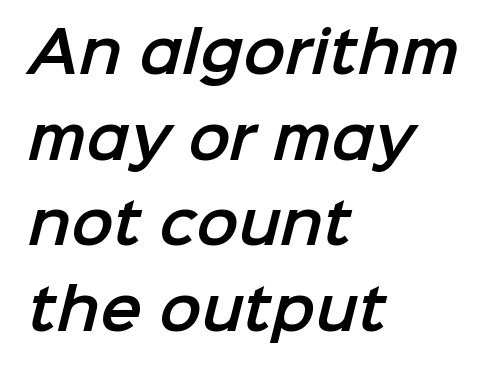
Q: Is the typeface a serif or a sans-serif typeface? A: Sans-serif.
Q: Is the text underlined? A: No.
Q: How is the paragraph aligned? A: Left-aligned.
Q: Is the spacing between letters normal or unusually wide? A: Normal.
Q: Is the spacing between lines tight, normal or loose? A: Normal.
Q: Width (condensed, normal, or wide)? A: Normal.
Q: Stroke contrast? A: Low.
Q: x-height? A: Medium.
Q: Monospaced? A: No.
